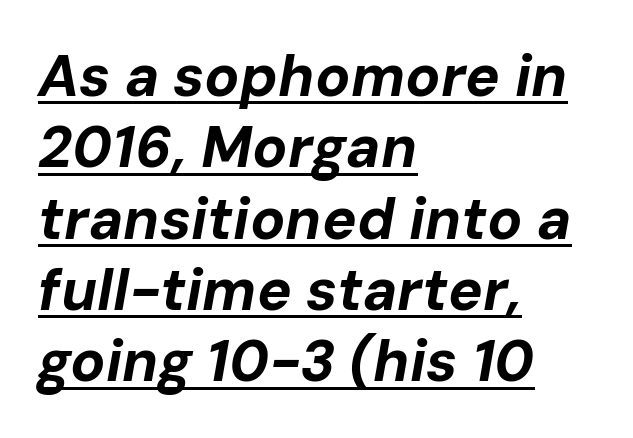
The image shows 58 px bold type, italic (leaning right); set left-aligned, line spacing 1.23x, normal letter spacing, underlined; low stroke contrast and a medium x-height.
